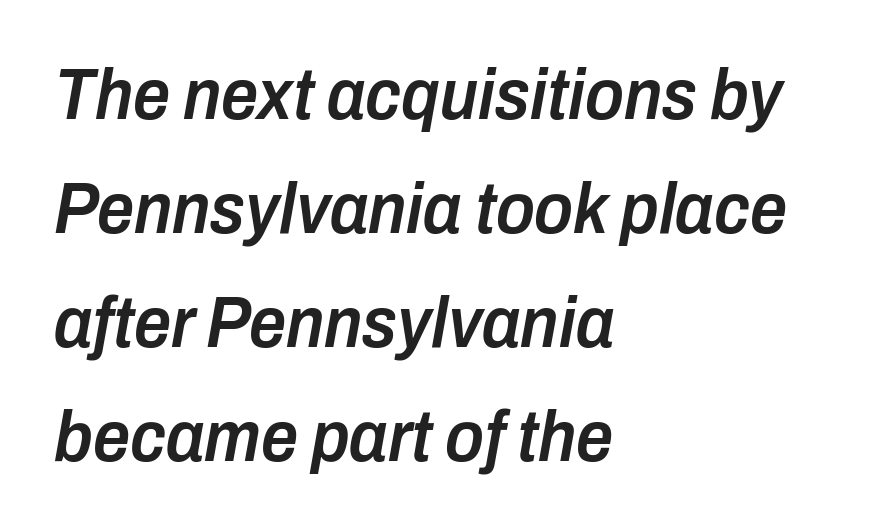
Q: Is the text bold? A: Semi-bold.
Q: Is the text italic (slanted)? A: Yes, it leans right by about 10 degrees.
Q: Is the text underlined? A: No.
Q: How is the paragraph aligned? A: Left-aligned.
Q: Is the spacing between letters normal or unusually wide? A: Normal.
Q: Is the spacing between lines tight, normal or loose? A: Normal.
Q: Width (condensed, normal, or wide)? A: Condensed.
Q: Stroke contrast? A: Low.
Q: x-height? A: Medium.
Q: Monospaced? A: No.
